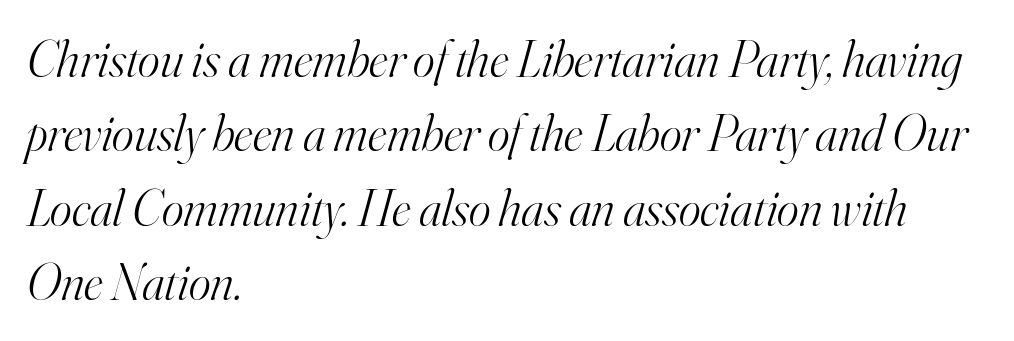
{"serif": "yes", "italic": "yes", "lean": "right", "slant_degrees": 16, "bold": "no", "weight": "light", "width": "normal", "stroke_contrast": "high", "x_height": "small", "monospaced": "no", "underline": "no", "align": "left", "line_spacing": "normal", "line_spacing_ratio": 1.43, "letter_spacing": "normal", "letter_spacing_em": 0.0, "glyph_px": 52}
